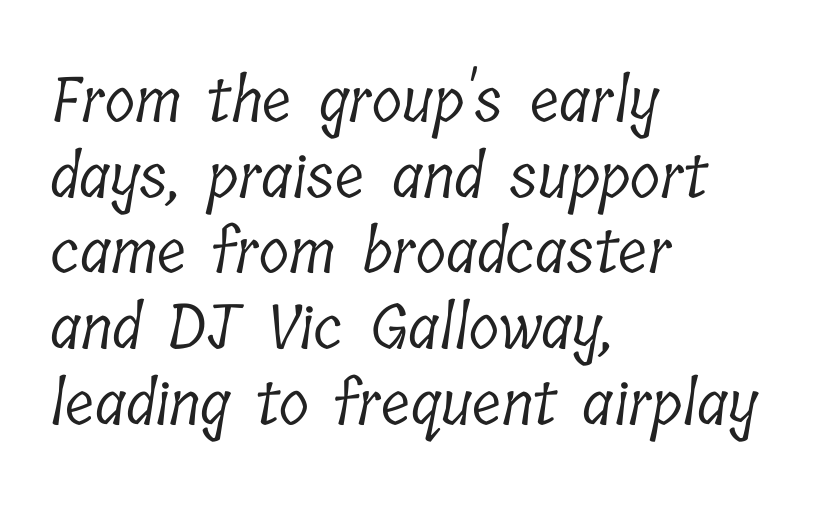
Q: Is the text bold? A: No.
Q: Is the typeface a serif or a sans-serif typeface? A: Serif.
Q: Is the text underlined? A: No.
Q: How is the paragraph aligned? A: Left-aligned.
Q: Is the spacing between letters normal or unusually wide? A: Normal.
Q: Width (condensed, normal, or wide)? A: Condensed.
Q: Stroke contrast? A: Low.
Q: x-height? A: Medium.
Q: Monospaced? A: No.
